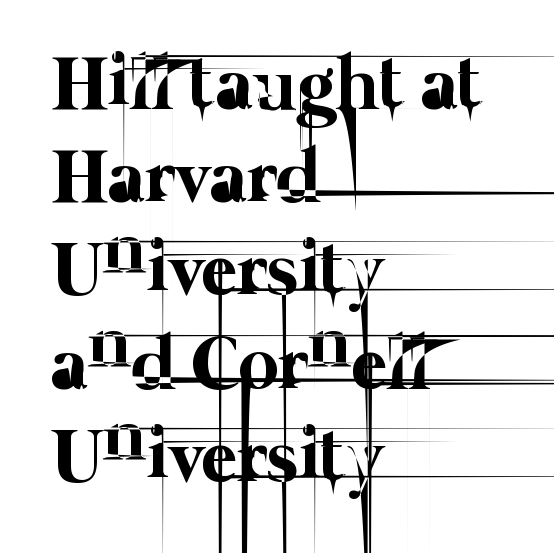
{"bold": "no", "weight": "thin", "width": "normal", "stroke_contrast": "low", "x_height": "medium", "monospaced": "no", "underline": "no", "align": "left", "line_spacing_ratio": 1.21, "letter_spacing": "normal", "letter_spacing_em": 0.0, "glyph_px": 77}
